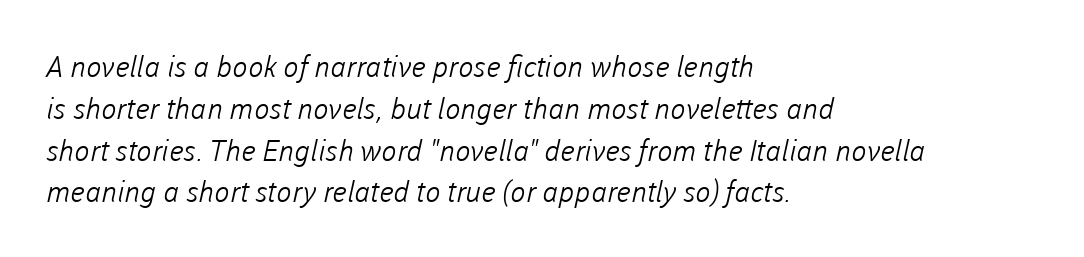
Q: Is the text bold? A: No.
Q: Is the typeface a serif or a sans-serif typeface? A: Sans-serif.
Q: Is the text underlined? A: No.
Q: How is the paragraph aligned? A: Left-aligned.
Q: Is the spacing between letters normal or unusually wide? A: Normal.
Q: Is the spacing between lines tight, normal or loose? A: Normal.
Q: Width (condensed, normal, or wide)? A: Normal.
Q: Stroke contrast? A: Low.
Q: x-height? A: Medium.
Q: Monospaced? A: No.
